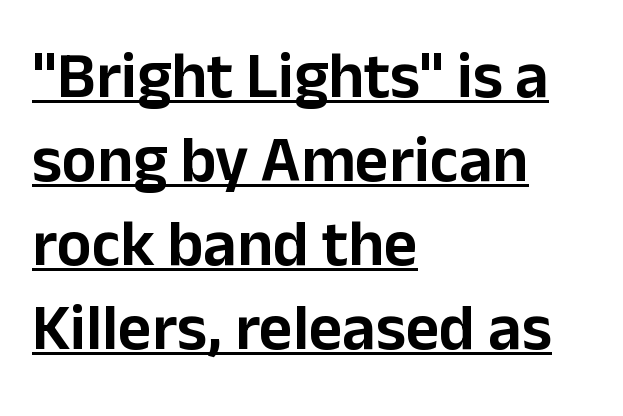
Q: Is the text italic (slanted)? A: No, it is upright.
Q: Is the typeface a serif or a sans-serif typeface? A: Sans-serif.
Q: Is the text underlined? A: Yes.
Q: How is the paragraph aligned? A: Left-aligned.
Q: Is the spacing between letters normal or unusually wide? A: Normal.
Q: Is the spacing between lines tight, normal or loose? A: Normal.
Q: Width (condensed, normal, or wide)? A: Normal.
Q: Stroke contrast? A: Low.
Q: x-height? A: Medium.
Q: Monospaced? A: No.
